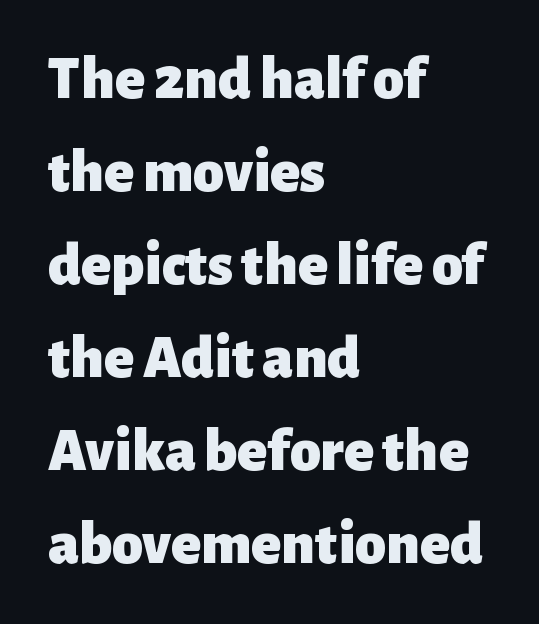
{"serif": "no", "italic": "no", "bold": "yes", "weight": "heavy", "width": "normal", "stroke_contrast": "low", "x_height": "medium", "monospaced": "no", "underline": "no", "align": "left", "line_spacing": "normal", "line_spacing_ratio": 1.5, "letter_spacing": "normal", "letter_spacing_em": 0.0, "glyph_px": 62}
